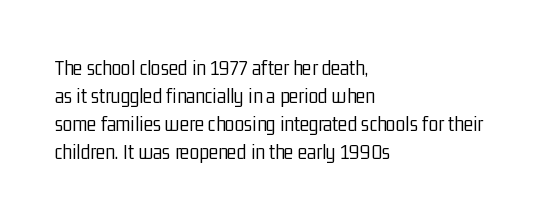
{"italic": "no", "bold": "no", "underline": "no", "align": "left", "line_spacing": "normal", "line_spacing_ratio": 1.28, "letter_spacing": "normal", "letter_spacing_em": 0.0, "glyph_px": 22}
